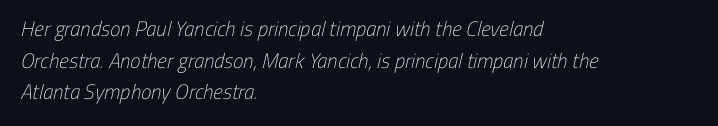
Is the stroke heavy? The answer is a plain regular-or-lighter. A bare baseline throughout the passage. The rows are spaced the way most documents space them. Leftover space on each line is placed entirely after the last word.
